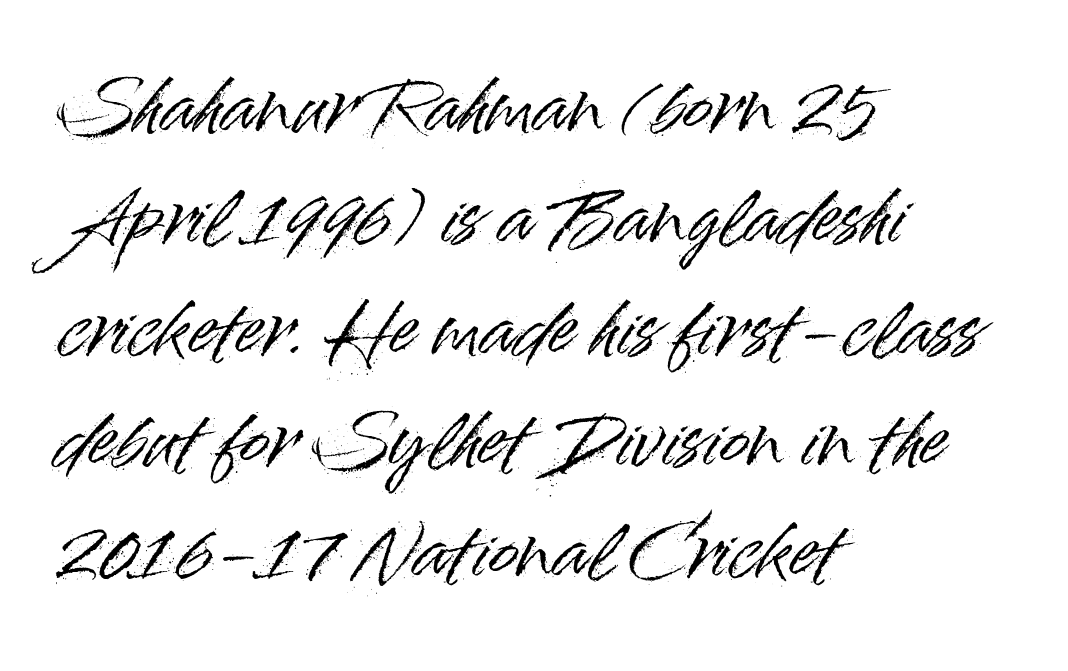
The image shows 70 px sans-serif type; set left-aligned, normal line spacing (1.59x), normal letter spacing, not underlined; high stroke contrast and a small x-height.
